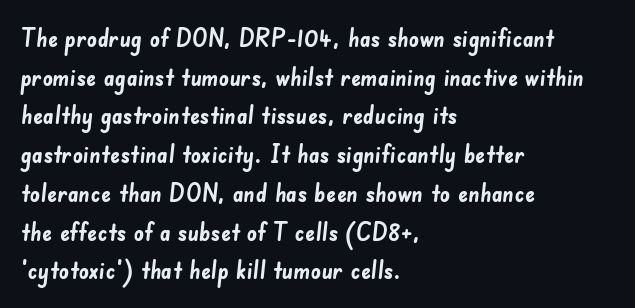
The ragged edge is on the right, which tells us the setting is flush left. Any mark beneath the type? The region is blank. The letters sit at their default tracking, neither squeezed nor spread. The face used here has the dense, thick strokes of a bold. Interline gaps are of average width in this sample.
